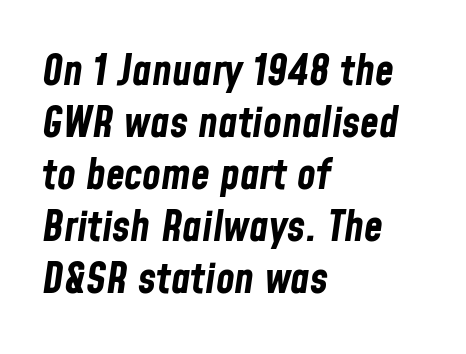
The image shows 43 px bold, condensed type, italic (leaning right); set left-aligned, line spacing 1.21x, normal letter spacing, not underlined; low stroke contrast and a medium x-height.
